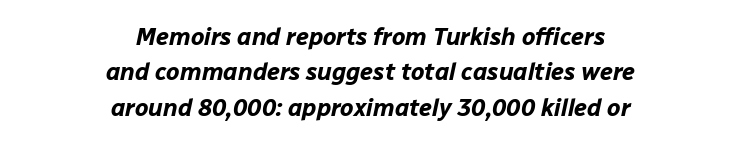
This is oblique type, the kind used for emphasis or titles. This rendering leaves character spacing at its baseline value. The passage shown is not underscored anywhere. A typesetter would call this leading conventional body-copy spacing.
